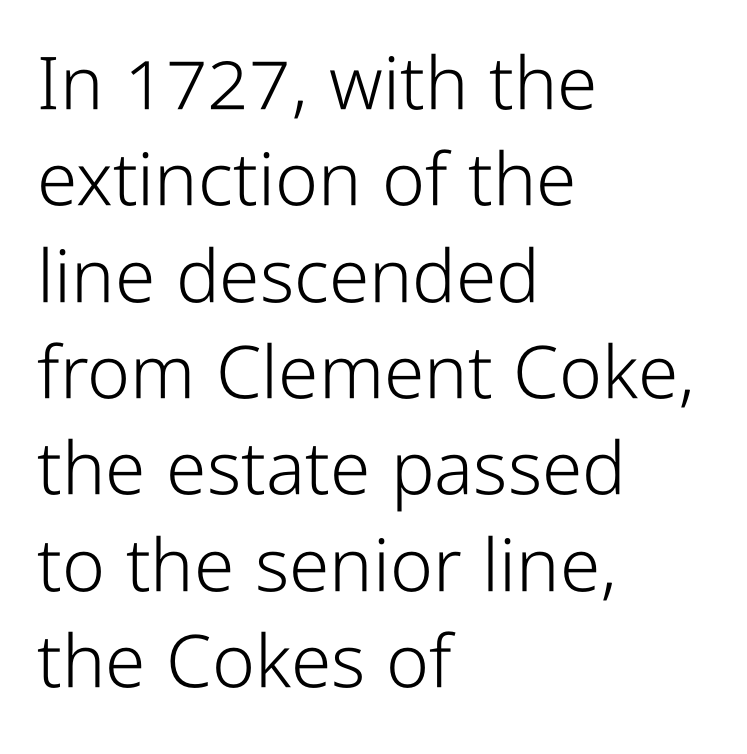
Q: Is the text bold? A: No.
Q: Is the text italic (slanted)? A: No, it is upright.
Q: Is the typeface a serif or a sans-serif typeface? A: Sans-serif.
Q: Is the text underlined? A: No.
Q: How is the paragraph aligned? A: Left-aligned.
Q: Is the spacing between letters normal or unusually wide? A: Normal.
Q: Is the spacing between lines tight, normal or loose? A: Normal.
Q: Width (condensed, normal, or wide)? A: Condensed.
Q: Stroke contrast? A: Low.
Q: x-height? A: Medium.
Q: Monospaced? A: No.
